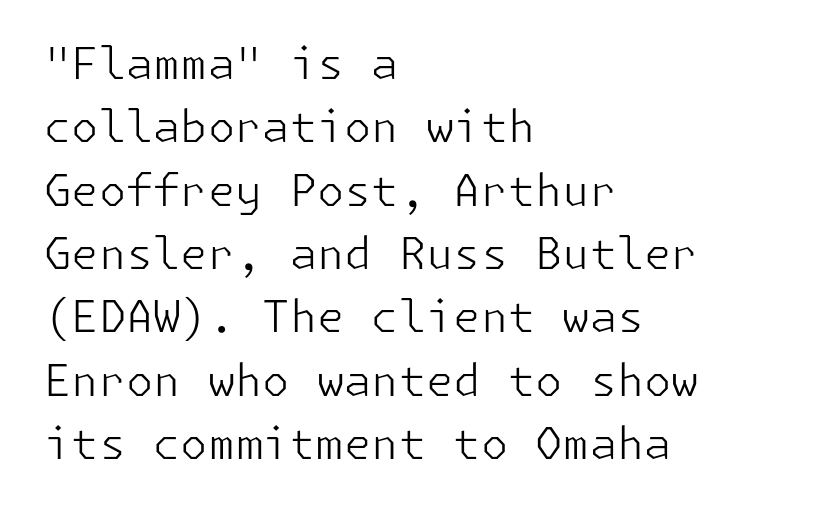
Nobody drew a line under any word here. Is there much room between lines? A standard amount, neither cramped nor airy. Rendered with straight, roman letterforms. Nobody touched the tracking dial on this one.
